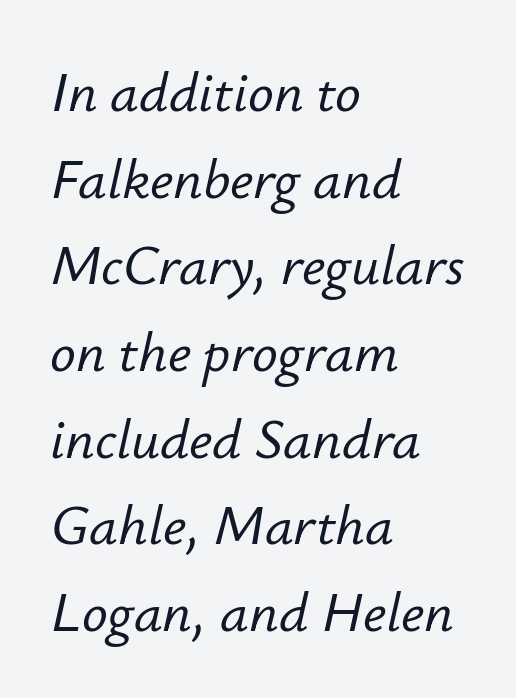
The image shows 57 px text type, italic (leaning right); set left-aligned, normal line spacing (1.52x), normal letter spacing, not underlined; low stroke contrast and a small x-height.
